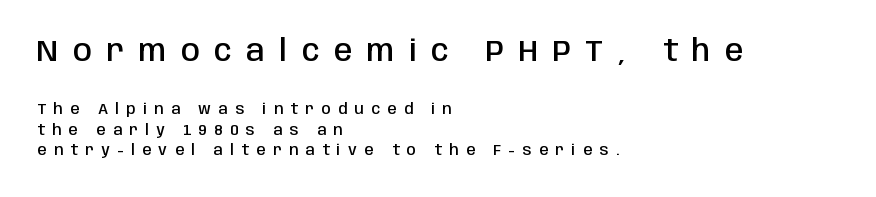
These two chunks differ in scale, with the top chunk taking the larger measure. This rendering uses left alignment, leaving the right contour irregular. Character widths vary here, with narrow letters taking less room than wide ones. Students, note that the glyphs here are deliberately spaced far apart. This is the in-between weight designers call semibold or demi. Whoever set this chose a conventional vertical rhythm.
